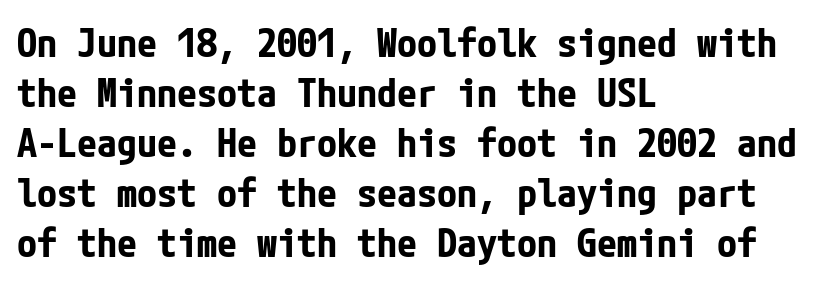
Q: Is the text bold? A: Yes.
Q: Is the text italic (slanted)? A: No, it is upright.
Q: Is the typeface a serif or a sans-serif typeface? A: Sans-serif.
Q: Is the text underlined? A: No.
Q: How is the paragraph aligned? A: Left-aligned.
Q: Is the spacing between letters normal or unusually wide? A: Normal.
Q: Is the spacing between lines tight, normal or loose? A: Normal.
Q: Width (condensed, normal, or wide)? A: Condensed.
Q: Stroke contrast? A: Low.
Q: x-height? A: Medium.
